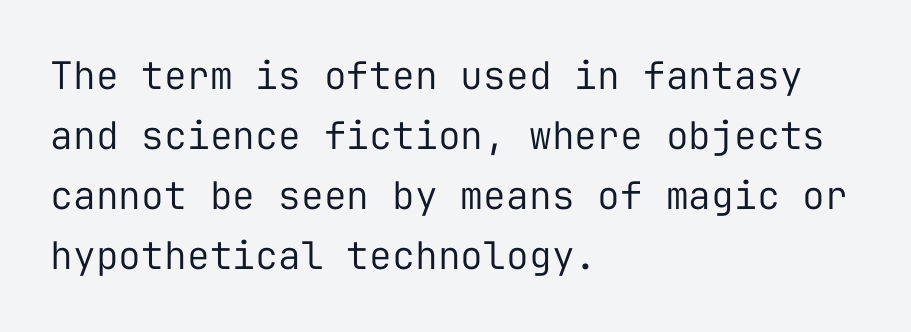
Stroke terminals: plain, sans-serif. Each word holds together tightly as a unit, with standard inter-letter gaps. Words float on clear page, feet unadorned. A typesetter would call this monospace, since all characters share one set width. No chunkiness to these letters — they're not bold. Whoever set this chose a conventional vertical rhythm.
